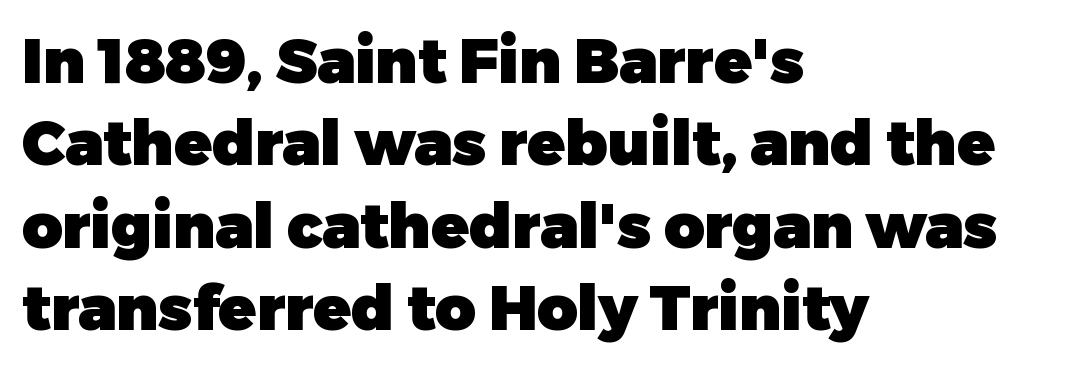
Q: Is the text bold? A: Yes.
Q: Is the text italic (slanted)? A: No, it is upright.
Q: Is the typeface a serif or a sans-serif typeface? A: Sans-serif.
Q: Is the text underlined? A: No.
Q: How is the paragraph aligned? A: Left-aligned.
Q: Is the spacing between letters normal or unusually wide? A: Normal.
Q: Is the spacing between lines tight, normal or loose? A: Normal.
Q: Width (condensed, normal, or wide)? A: Normal.
Q: Stroke contrast? A: Low.
Q: x-height? A: Medium.
Q: Monospaced? A: No.
